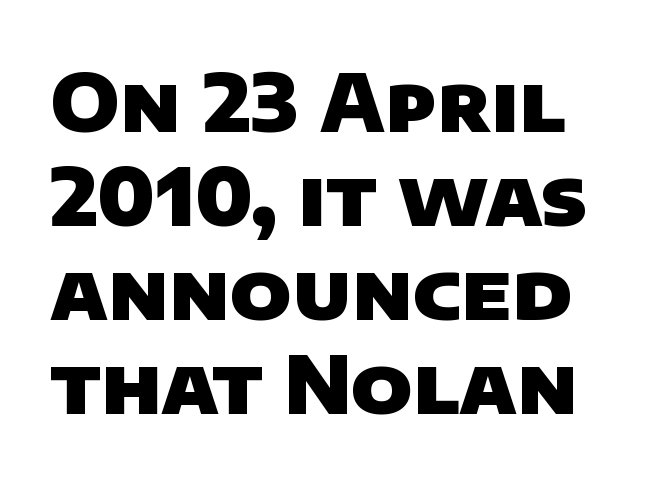
{"serif": "no", "bold": "yes", "weight": "heavy", "width": "normal", "stroke_contrast": "low", "x_height": "large", "monospaced": "no", "underline": "no", "line_spacing_ratio": 1.19, "letter_spacing": "normal", "letter_spacing_em": 0.0, "glyph_px": 79}
